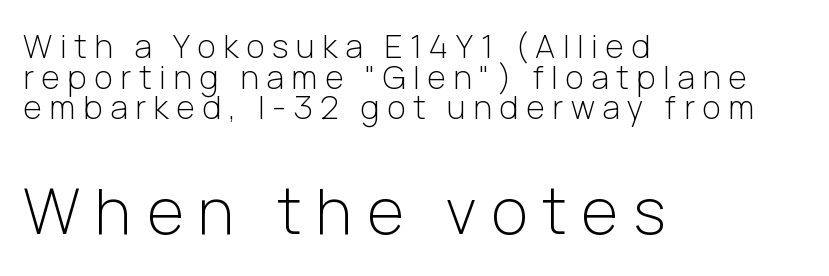
Typesetter's note — lower block bumped up in size, upper block left smaller. A student would call this left alignment; a typographer would say flush left, rag right. The letters advance in unequal steps, a hallmark of proportional type. Heft: none added — not bold.
